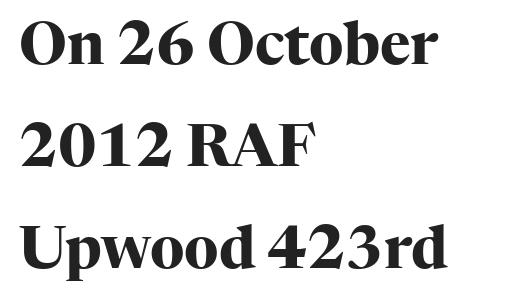
{"serif": "yes", "italic": "no", "bold": "yes", "weight": "heavy", "width": "normal", "stroke_contrast": "high", "x_height": "medium", "monospaced": "no", "underline": "no", "align": "left", "line_spacing_ratio": 1.76, "letter_spacing": "normal", "letter_spacing_em": 0.0, "glyph_px": 58}
